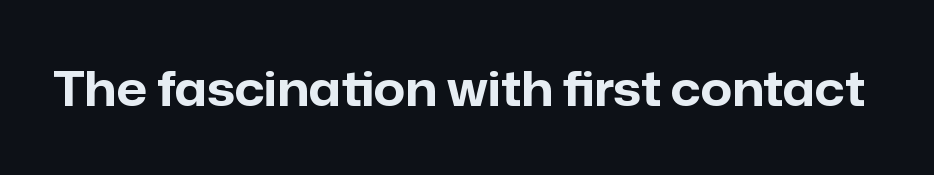
Q: Is the text bold? A: Yes.
Q: Is the text italic (slanted)? A: No, it is upright.
Q: Is the typeface a serif or a sans-serif typeface? A: Sans-serif.
Q: Is the text underlined? A: No.
Q: Is the spacing between letters normal or unusually wide? A: Normal.
Q: Width (condensed, normal, or wide)? A: Normal.
Q: Stroke contrast? A: Low.
Q: x-height? A: Medium.
Q: Monospaced? A: No.
